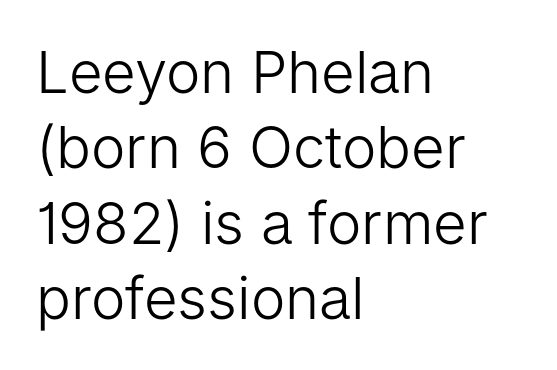
The image shows 58 px light sans-serif type, upright; set left-aligned, normal line spacing (1.3x), normal letter spacing, not underlined; low stroke contrast and a medium x-height.
